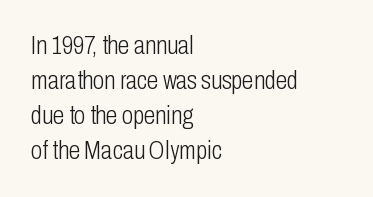
{"italic": "no", "bold": "no", "underline": "no", "align": "left", "line_spacing": "normal", "line_spacing_ratio": 1.35, "letter_spacing": "normal", "letter_spacing_em": 0.0, "glyph_px": 26}
